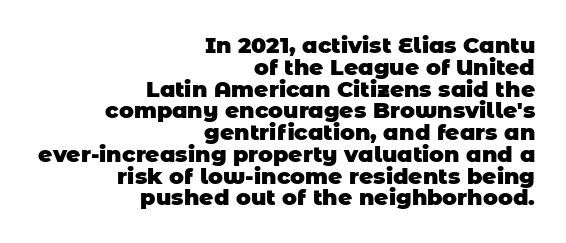
Does the copy run flush right? Yes — the right margin is perfectly even. A dark, heavy texture on the line: the type is bold. Bare-footed words on every line. A typesetter would call this leading minimal, almost set solid. Between one letter and the next there's only the usual sliver of space.
